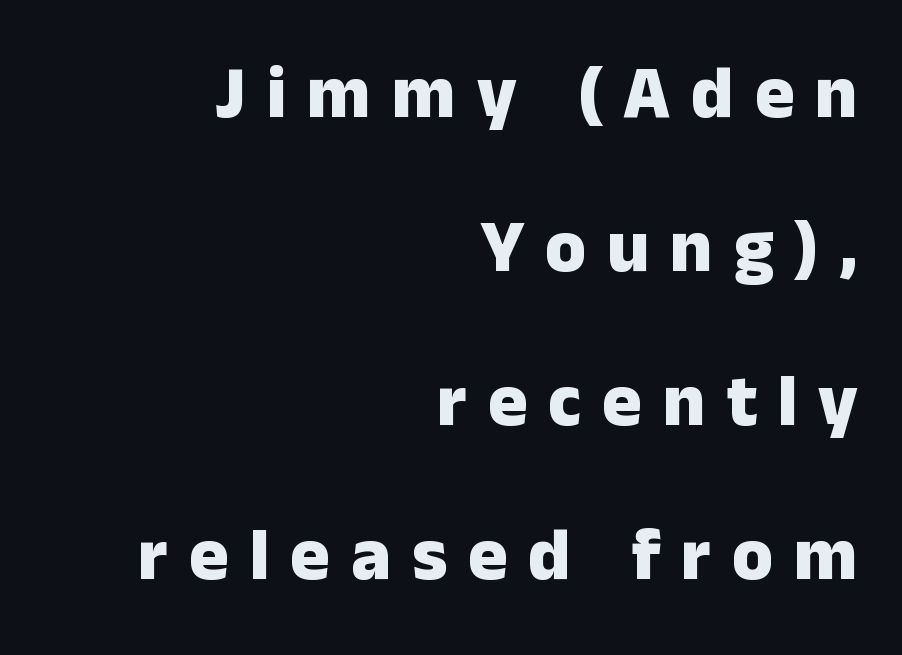
Q: Is the text bold? A: Yes.
Q: Is the text italic (slanted)? A: No, it is upright.
Q: Is the typeface a serif or a sans-serif typeface? A: Sans-serif.
Q: Is the text underlined? A: No.
Q: How is the paragraph aligned? A: Right-aligned.
Q: Is the spacing between letters normal or unusually wide? A: Unusually wide.
Q: Is the spacing between lines tight, normal or loose? A: Loose.
Q: Width (condensed, normal, or wide)? A: Normal.
Q: Stroke contrast? A: Low.
Q: x-height? A: Medium.
Q: Monospaced? A: No.
